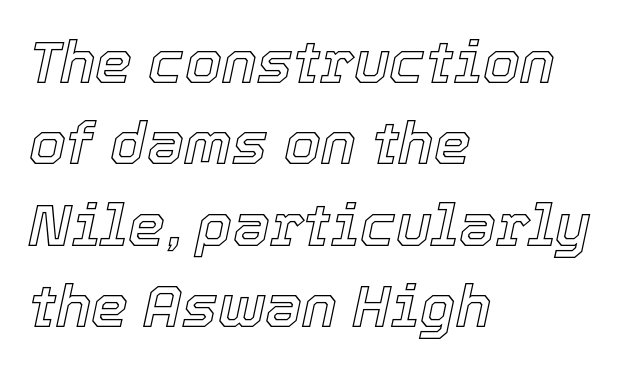
The image shows 59 px text type, italic (leaning right); set left-aligned, normal line spacing (1.38x), normal letter spacing, not underlined; a medium x-height.
